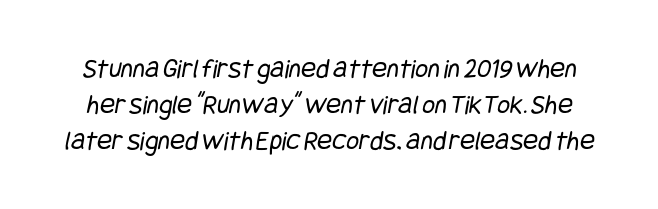
Q: Is the text bold? A: No.
Q: Is the typeface a serif or a sans-serif typeface? A: Sans-serif.
Q: Is the text underlined? A: No.
Q: Is the spacing between letters normal or unusually wide? A: Normal.
Q: Is the spacing between lines tight, normal or loose? A: Normal.
Q: Width (condensed, normal, or wide)? A: Condensed.
Q: Stroke contrast? A: Low.
Q: x-height? A: Large.
